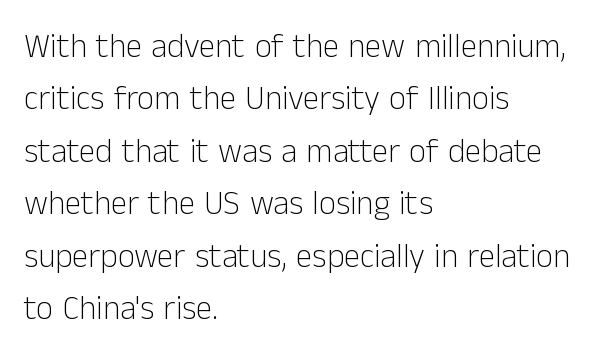
Q: Is the text bold? A: No.
Q: Is the text italic (slanted)? A: No, it is upright.
Q: Is the typeface a serif or a sans-serif typeface? A: Sans-serif.
Q: Is the text underlined? A: No.
Q: How is the paragraph aligned? A: Left-aligned.
Q: Is the spacing between letters normal or unusually wide? A: Normal.
Q: Is the spacing between lines tight, normal or loose? A: Normal.
Q: Width (condensed, normal, or wide)? A: Normal.
Q: Stroke contrast? A: Low.
Q: x-height? A: Medium.
Q: Monospaced? A: No.
